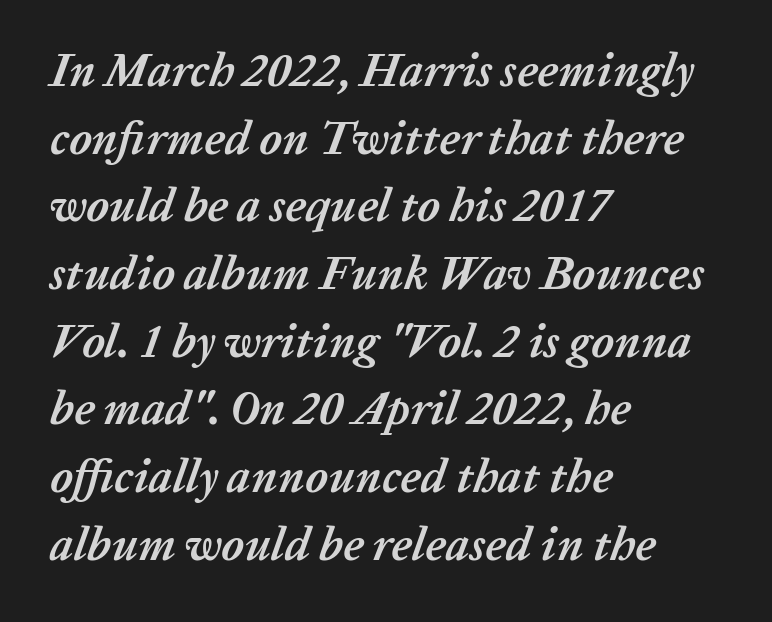
{"italic": "yes", "lean": "right", "slant_degrees": 20, "bold": "yes", "weight": "semibold", "width": "normal", "stroke_contrast": "low", "x_height": "medium", "monospaced": "no", "underline": "no", "align": "left", "line_spacing": "normal", "line_spacing_ratio": 1.44, "letter_spacing": "normal", "letter_spacing_em": 0.0, "glyph_px": 47}
